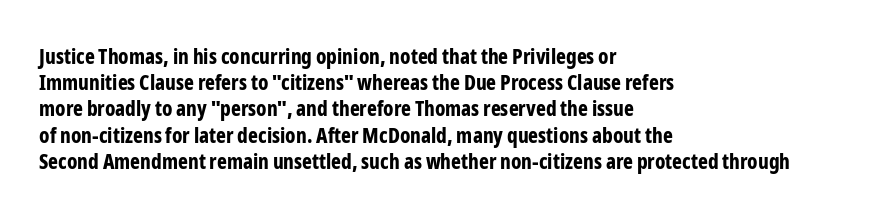
{"italic": "no", "bold": "yes", "underline": "no", "align": "left", "line_spacing": "normal", "line_spacing_ratio": 1.25, "letter_spacing": "normal", "letter_spacing_em": 0.0, "glyph_px": 21}
